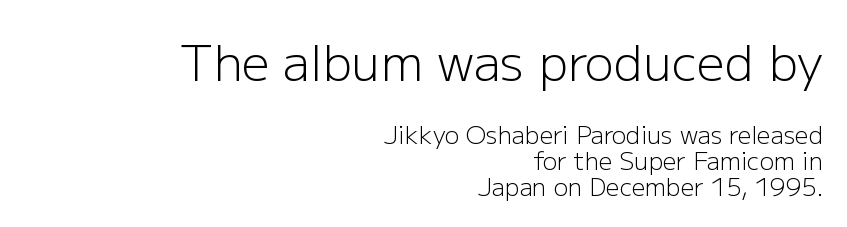
The image shows 49 px light sans-serif type, upright; set right-aligned, tight line spacing (1.08x), normal letter spacing, not underlined; the first (top) block is 2.04x larger; low stroke contrast and a medium x-height.
